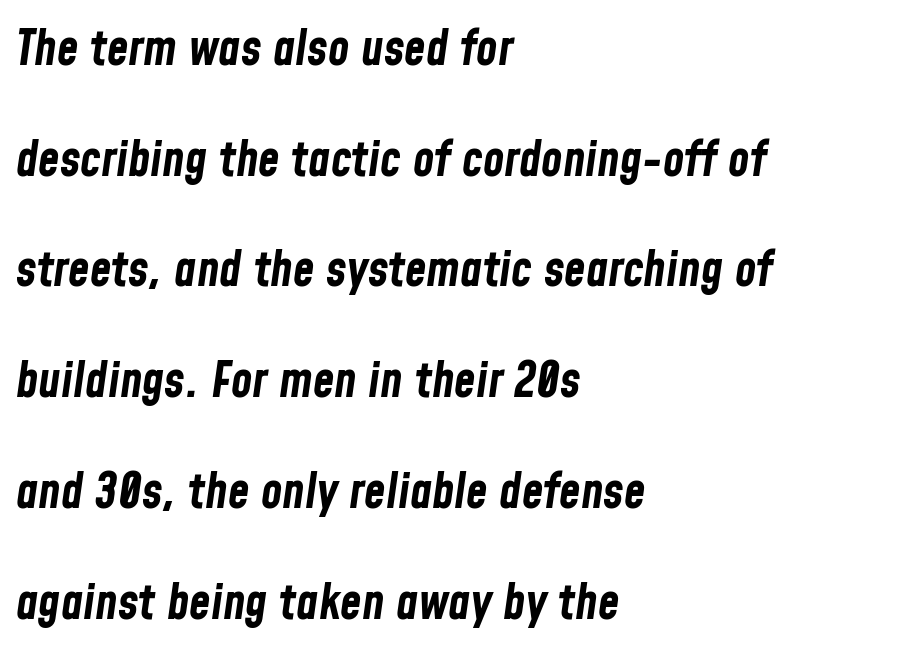
The image shows 49 px bold, condensed type, italic (leaning right); set left-aligned, loose line spacing (2.26x), normal letter spacing, not underlined; low stroke contrast and a medium x-height.
